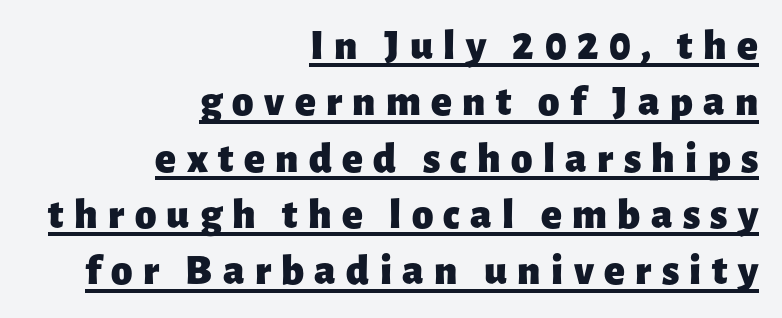
Quick note: not italic, upright. On the weight axis this lands at bold, roughly 700. Line endings align vertically; line beginnings do not. Like a heading marked for emphasis, these lines bear an underscore. Note the varied advance widths — an 'i' is clearly narrower than an 'm'. The letterforms stand isolated, each surrounded by extra space.
